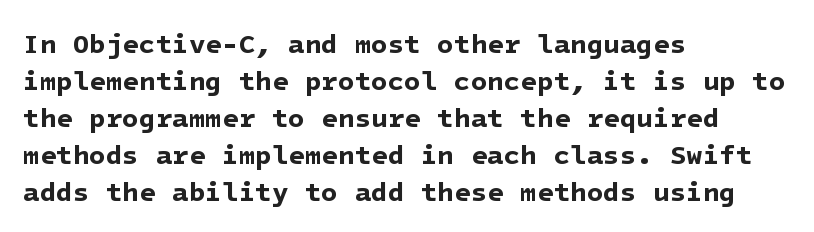
The image shows 27 px bold type; set left-aligned, normal line spacing (1.37x), normal letter spacing, not underlined.
